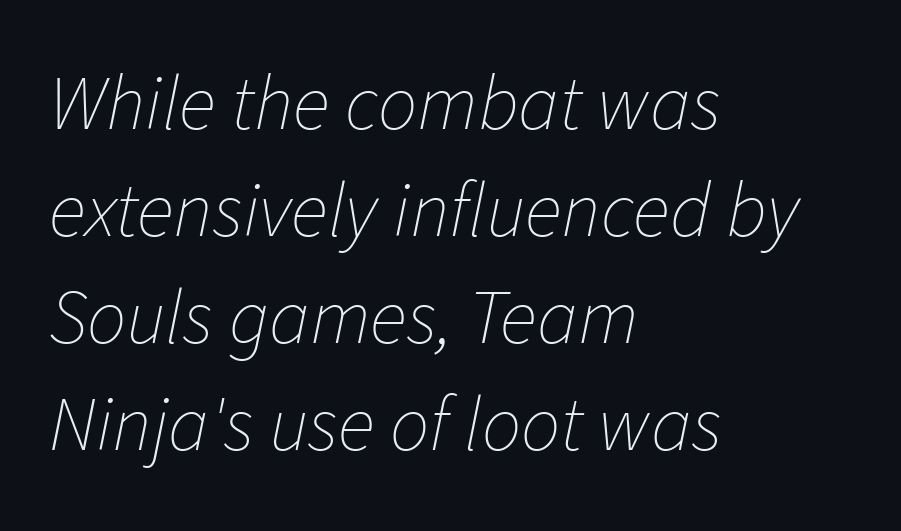
Q: Is the text bold? A: No.
Q: Is the text italic (slanted)? A: Yes, it leans right by about 11 degrees.
Q: Is the text underlined? A: No.
Q: How is the paragraph aligned? A: Left-aligned.
Q: Is the spacing between letters normal or unusually wide? A: Normal.
Q: Is the spacing between lines tight, normal or loose? A: Normal.
Q: Width (condensed, normal, or wide)? A: Normal.
Q: Stroke contrast? A: Low.
Q: x-height? A: Medium.
Q: Monospaced? A: No.
